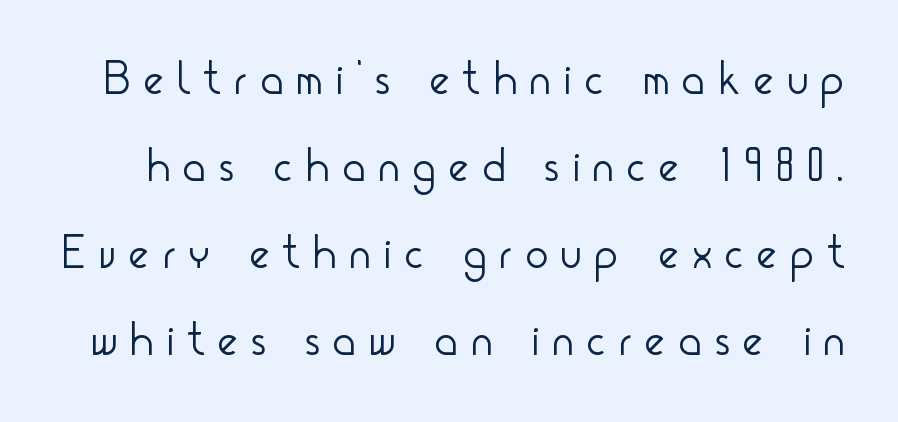
{"serif": "no", "italic": "no", "bold": "no", "weight": "light", "width": "condensed", "stroke_contrast": "low", "x_height": "small", "monospaced": "no", "underline": "no", "line_spacing_ratio": 1.85, "letter_spacing": "wide", "letter_spacing_em": 0.3, "glyph_px": 47}
